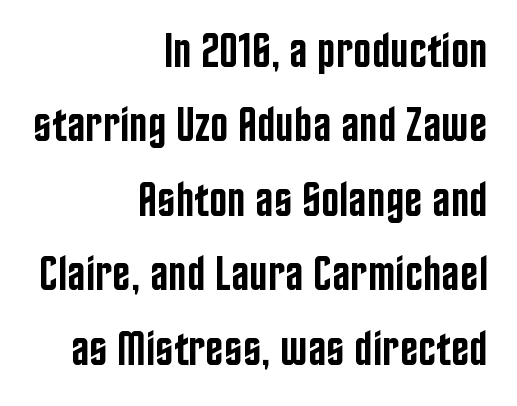
The image shows 49 px semibold, condensed sans-serif type, upright; set right-aligned, normal line spacing (1.52x), normal letter spacing, not underlined; low stroke contrast and a large x-height.
